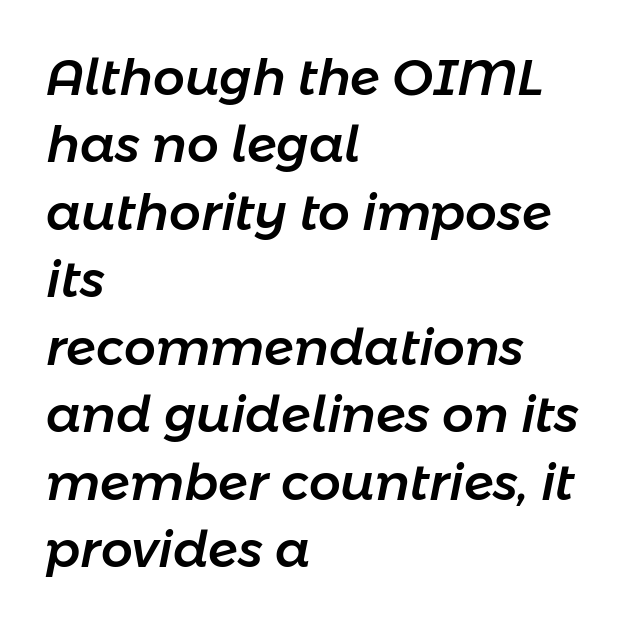
The image shows 50 px text type, italic (leaning right); set left-aligned, normal line spacing (1.35x), normal letter spacing, not underlined; low stroke contrast and a medium x-height.
